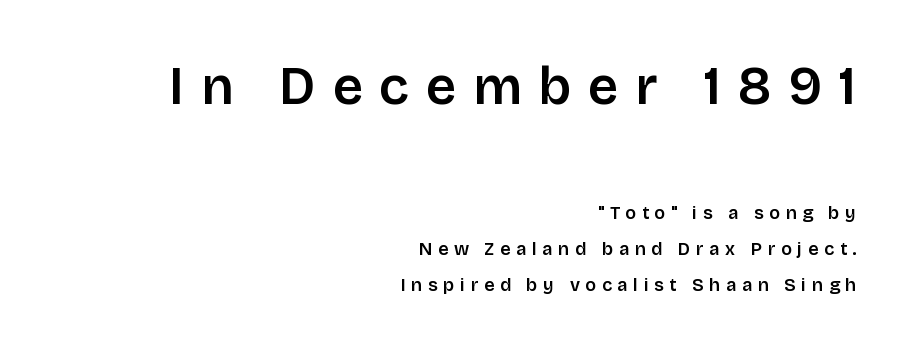
{"serif": "no", "italic": "no", "bold": "semi", "weight": "semibold", "width": "normal", "stroke_contrast": "low", "x_height": "large", "monospaced": "no", "underline": "no", "align": "right", "line_spacing": "loose", "line_spacing_ratio": 2.0, "letter_spacing": "wide", "letter_spacing_em": 0.31, "larger_block": "first", "size_ratio": 2.94, "glyph_px": 53}
